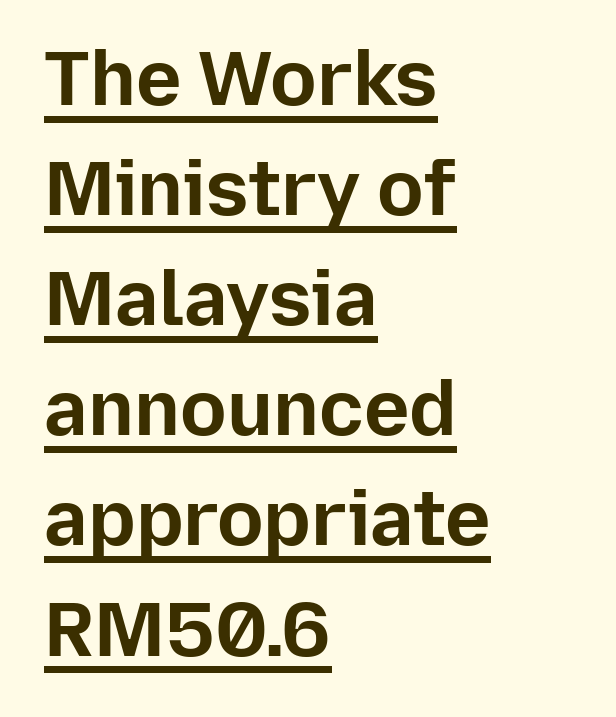
Serifs: no, the terminals of the letterforms are clean. You'd pick this weight for a headline — it's a proper bold. You could call the tracking neutral — neither tight nor loose. The string is rendered with underlining switched on.
